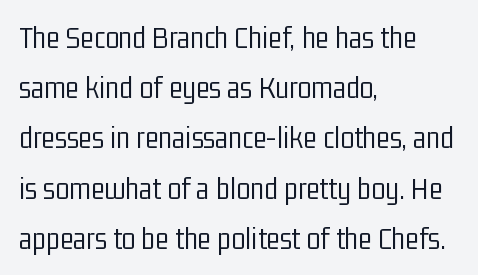
The lettering holds an erect, upright posture throughout. No extra tracking has been applied to these lines. The passage shown stacks its lines at a standard gap. The letters advance in unequal steps, a hallmark of proportional type. The specimen omits any rule beneath the text block's lines.
